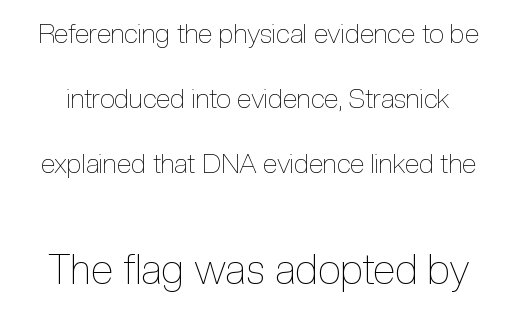
How are the letters spaced? Ordinarily, with no added tracking. Successive baselines arrive slowly, with a big drop between each. Quick note: underline off. Whoever set this made the second block the dominant, larger element. The typography opts for an upright posture over an oblique one. The face used here is proportionally spaced, like ordinary book or web type.
